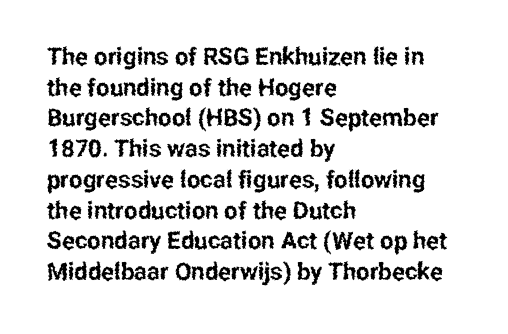
The image shows 24 px text type, upright; set left-aligned, normal line spacing (1.28x), normal letter spacing, not underlined.
